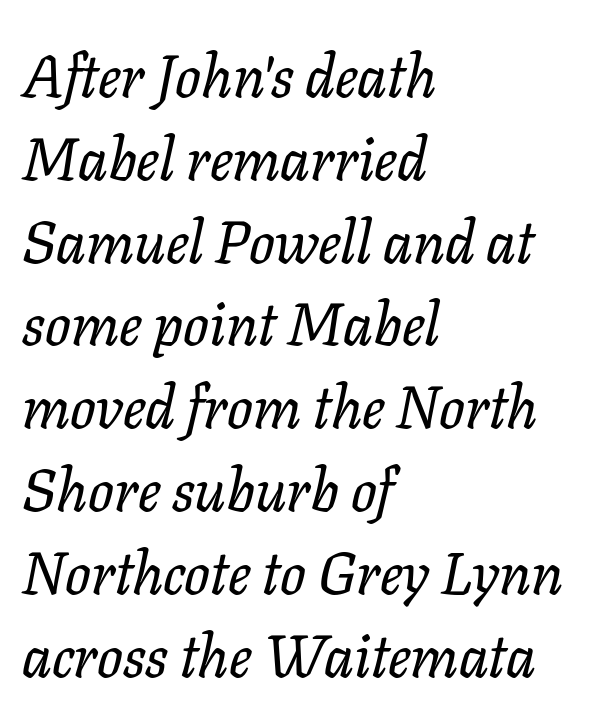
Q: Is the text italic (slanted)? A: Yes, it leans right by about 11 degrees.
Q: Is the typeface a serif or a sans-serif typeface? A: Serif.
Q: Is the text underlined? A: No.
Q: How is the paragraph aligned? A: Left-aligned.
Q: Is the spacing between letters normal or unusually wide? A: Normal.
Q: Is the spacing between lines tight, normal or loose? A: Normal.
Q: Width (condensed, normal, or wide)? A: Normal.
Q: Stroke contrast? A: Low.
Q: x-height? A: Medium.
Q: Monospaced? A: No.
